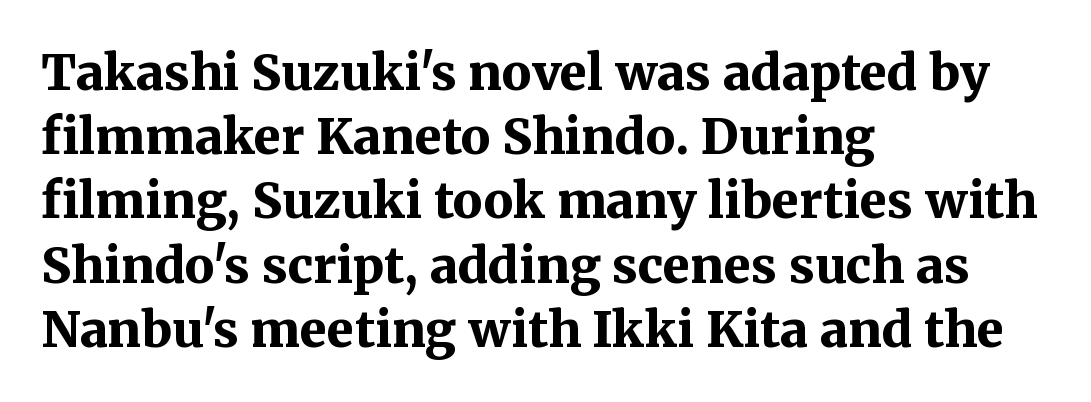
The image shows 49 px bold serif type, upright; set left-aligned, normal line spacing (1.31x), normal letter spacing, not underlined; medium stroke contrast and a medium x-height.
